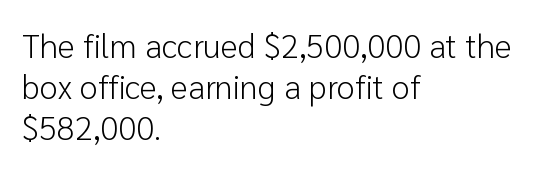
{"serif": "no", "italic": "no", "bold": "no", "weight": "light", "width": "normal", "stroke_contrast": "low", "x_height": "medium", "monospaced": "no", "underline": "no", "align": "left", "line_spacing": "normal", "line_spacing_ratio": 1.25, "letter_spacing": "normal", "letter_spacing_em": 0.0, "glyph_px": 33}
